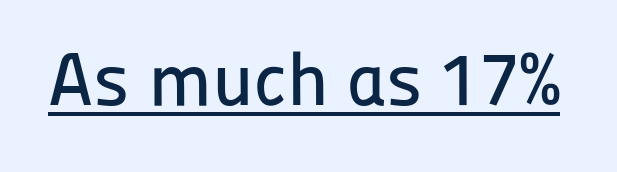
A typesetter would call this proportional, since set widths differ per character. Underlining? Definitely there. The characters display no serif detailing; their extremities are plain. This sample uses plain, unmodified letter spacing.
